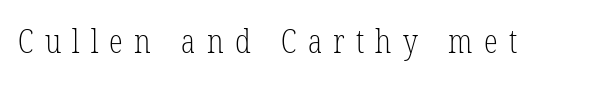
{"serif": "yes", "bold": "no", "weight": "light", "width": "condensed", "stroke_contrast": "low", "x_height": "medium", "monospaced": "no", "underline": "no", "letter_spacing": "wide", "letter_spacing_em": 0.35, "glyph_px": 32}
